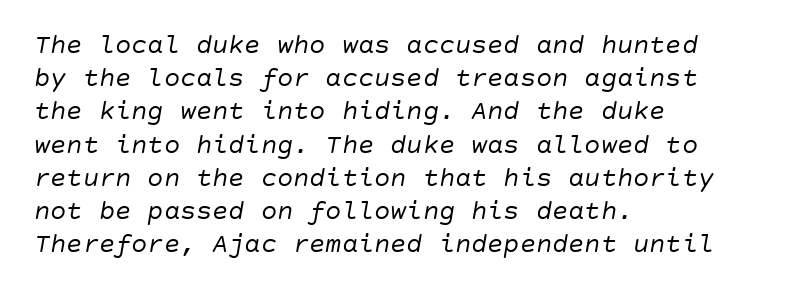
The image shows 27 px text type, italic (leaning right); set left-aligned, line spacing 1.23x, normal letter spacing, not underlined.
